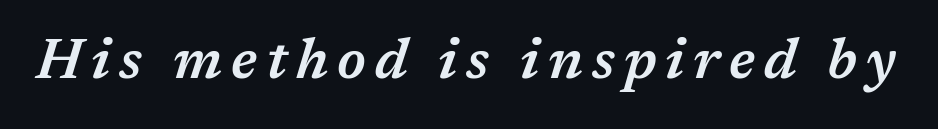
{"italic": "yes", "lean": "right", "slant_degrees": 17, "bold": "semi", "weight": "semibold", "width": "normal", "stroke_contrast": "medium", "x_height": "medium", "monospaced": "no", "underline": "no", "glyph_px": 56}
